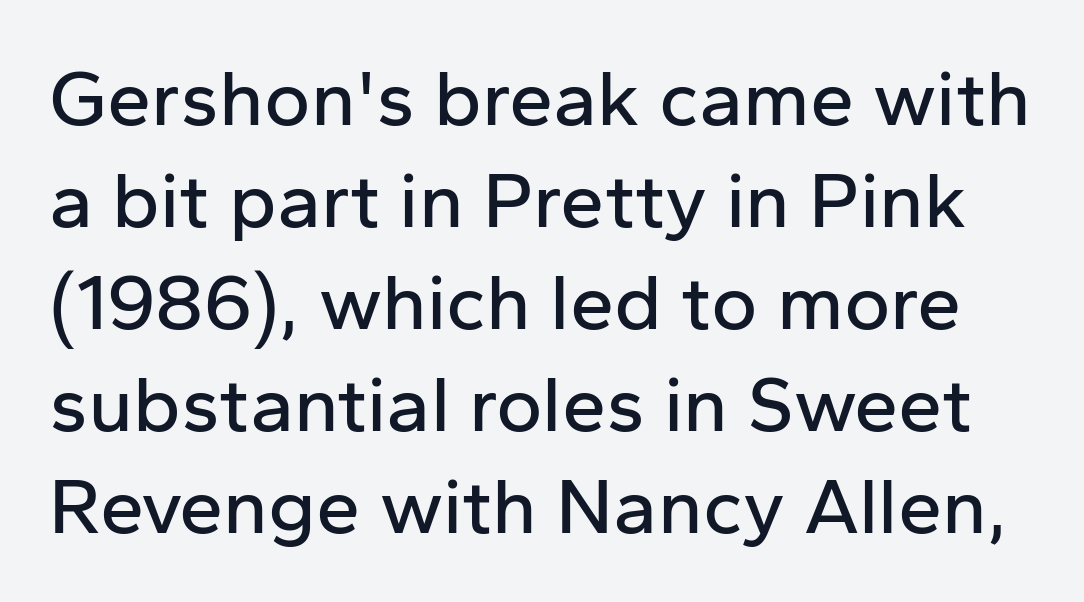
{"serif": "no", "italic": "no", "width": "normal", "stroke_contrast": "low", "x_height": "medium", "monospaced": "no", "underline": "no", "line_spacing": "normal", "line_spacing_ratio": 1.29, "letter_spacing": "normal", "letter_spacing_em": 0.0, "glyph_px": 79}
